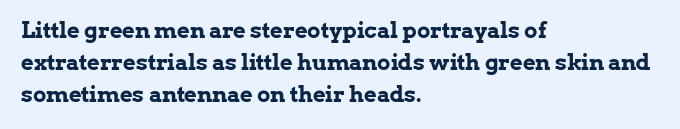
{"italic": "no", "bold": "yes", "underline": "no", "align": "left", "line_spacing": "normal", "line_spacing_ratio": 1.45, "letter_spacing": "normal", "letter_spacing_em": 0.0, "glyph_px": 22}
